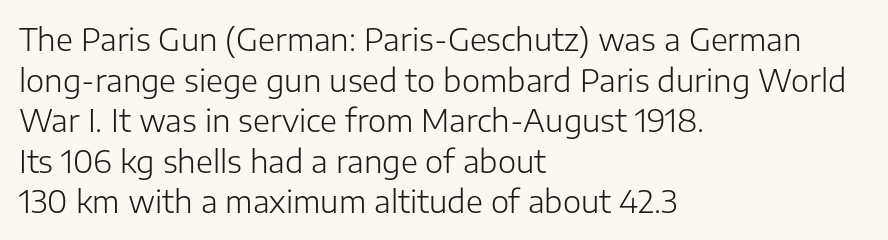
{"serif": "no", "italic": "no", "bold": "no", "weight": "light", "width": "normal", "stroke_contrast": "low", "x_height": "medium", "monospaced": "no", "underline": "no", "align": "left", "line_spacing": "normal", "line_spacing_ratio": 1.31, "letter_spacing": "normal", "letter_spacing_em": 0.0, "glyph_px": 31}
